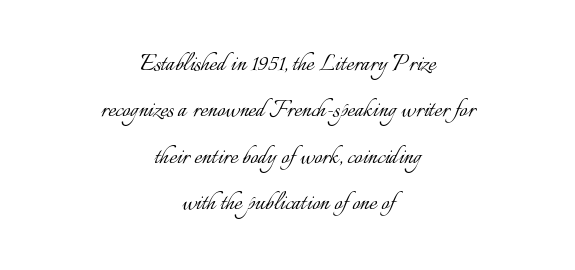
The image shows 29 px light type; set centered, normal line spacing (1.6x), normal letter spacing, not underlined; low stroke contrast and a small x-height.
